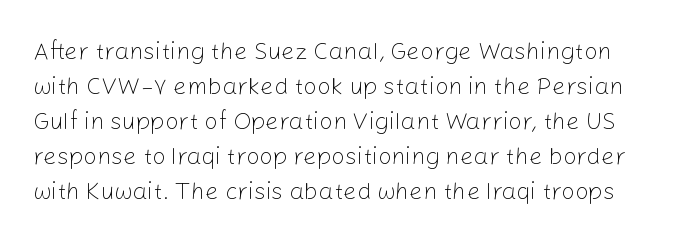
The image shows 24 px text type, upright; set normal line spacing (1.46x), normal letter spacing, not underlined.
